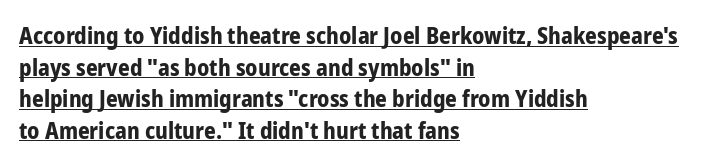
Q: Is the text bold? A: Yes.
Q: Is the text italic (slanted)? A: No, it is upright.
Q: Is the text underlined? A: Yes.
Q: How is the paragraph aligned? A: Left-aligned.
Q: Is the spacing between letters normal or unusually wide? A: Normal.
Q: Is the spacing between lines tight, normal or loose? A: Normal.
